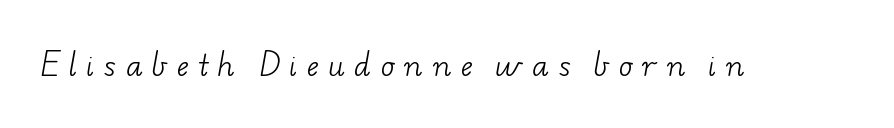
Q: Is the text bold? A: No.
Q: Is the typeface a serif or a sans-serif typeface? A: Serif.
Q: Is the text underlined? A: No.
Q: Is the spacing between letters normal or unusually wide? A: Unusually wide.
Q: Width (condensed, normal, or wide)? A: Wide.
Q: Stroke contrast? A: Low.
Q: x-height? A: Small.
Q: Monospaced? A: No.
